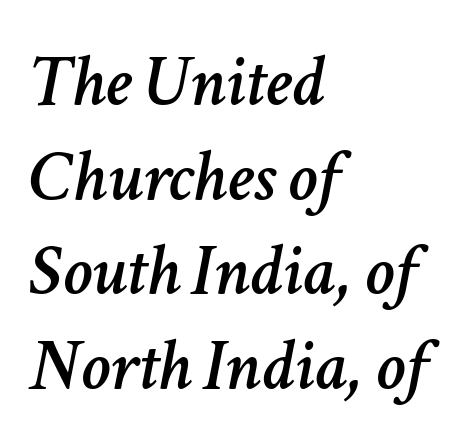
Q: Is the text italic (slanted)? A: Yes, it leans right by about 11 degrees.
Q: Is the text underlined? A: No.
Q: How is the paragraph aligned? A: Left-aligned.
Q: Is the spacing between letters normal or unusually wide? A: Normal.
Q: Is the spacing between lines tight, normal or loose? A: Normal.
Q: Width (condensed, normal, or wide)? A: Normal.
Q: Stroke contrast? A: Low.
Q: x-height? A: Medium.
Q: Monospaced? A: No.
